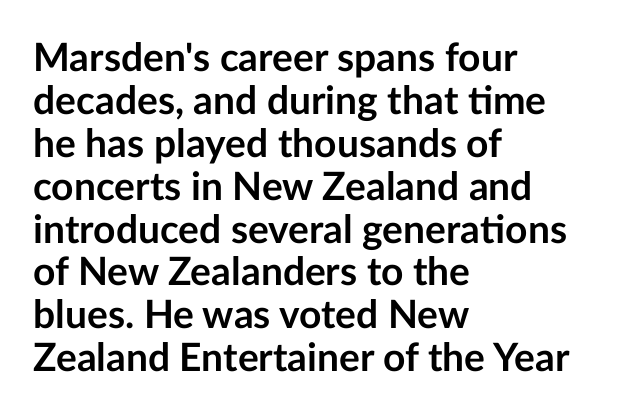
The image shows 39 px semibold sans-serif type, upright; set left-aligned, tight line spacing (1.1x), normal letter spacing, not underlined; low stroke contrast and a medium x-height.
